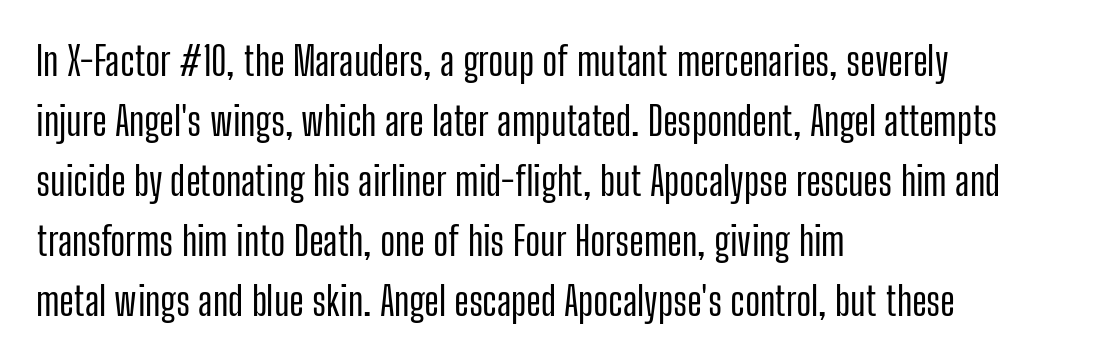
Q: Is the text italic (slanted)? A: No, it is upright.
Q: Is the typeface a serif or a sans-serif typeface? A: Sans-serif.
Q: Is the text underlined? A: No.
Q: How is the paragraph aligned? A: Left-aligned.
Q: Is the spacing between letters normal or unusually wide? A: Normal.
Q: Is the spacing between lines tight, normal or loose? A: Normal.
Q: Width (condensed, normal, or wide)? A: Condensed.
Q: Stroke contrast? A: Low.
Q: x-height? A: Medium.
Q: Monospaced? A: No.
